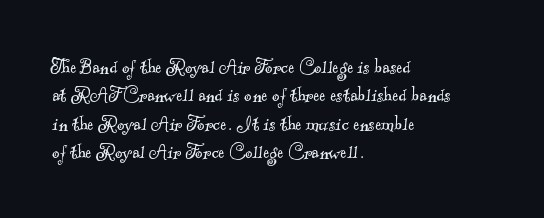
Q: Is the text bold? A: No.
Q: Is the text underlined? A: No.
Q: How is the paragraph aligned? A: Left-aligned.
Q: Is the spacing between letters normal or unusually wide? A: Normal.
